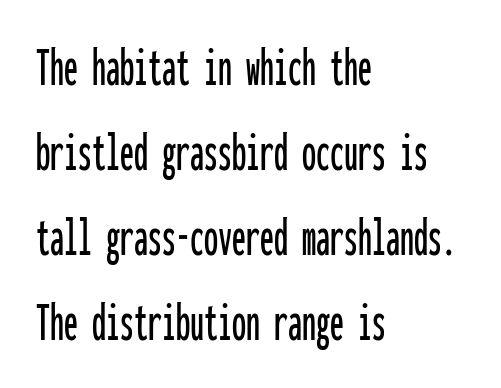
Q: Is the text italic (slanted)? A: No, it is upright.
Q: Is the typeface a serif or a sans-serif typeface? A: Sans-serif.
Q: Is the text underlined? A: No.
Q: How is the paragraph aligned? A: Left-aligned.
Q: Is the spacing between letters normal or unusually wide? A: Normal.
Q: Is the spacing between lines tight, normal or loose? A: Normal.
Q: Width (condensed, normal, or wide)? A: Condensed.
Q: Stroke contrast? A: Low.
Q: x-height? A: Medium.
Q: Monospaced? A: Yes.
